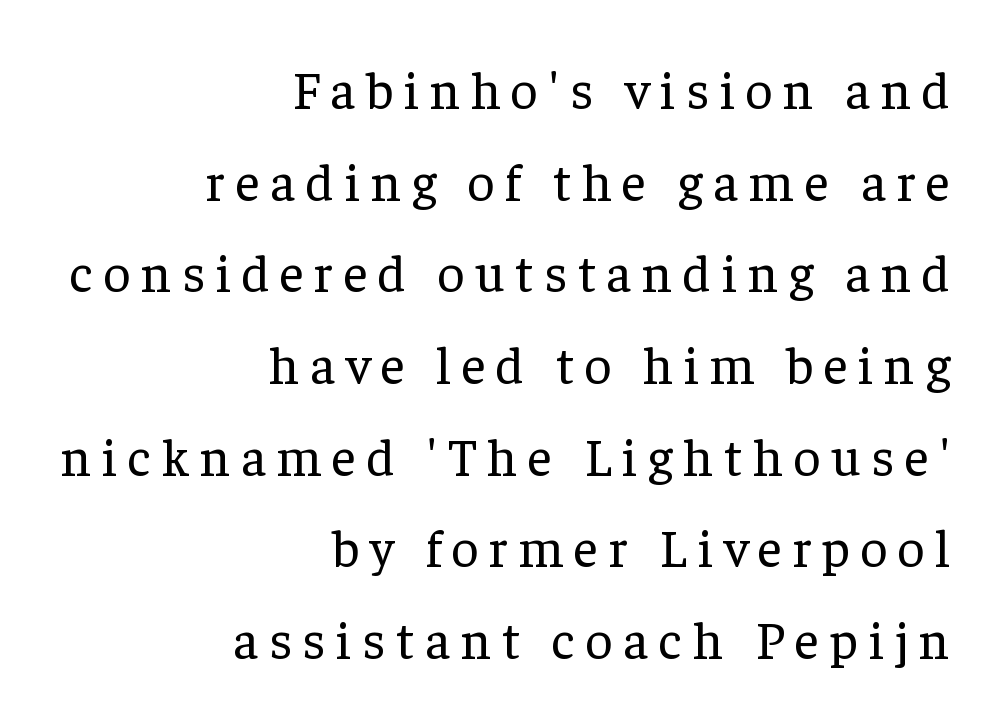
Any mark beneath the type? The region is blank. Notice how the stems are strictly vertical — no italics here. Does the type have serifs? Yes, each stem ends in a small foot. Teacher's note: observe the even right margin — that is flush-right alignment. Spacing verdict: proportional, widths tailored to each character. Words appear elongated and porous because spacing is wide.
